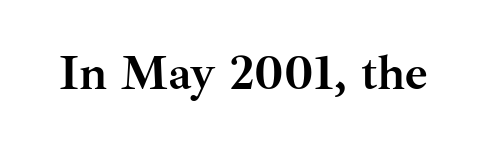
{"serif": "yes", "italic": "no", "bold": "yes", "weight": "semibold", "width": "normal", "stroke_contrast": "medium", "x_height": "small", "monospaced": "no", "underline": "no", "letter_spacing": "normal", "letter_spacing_em": 0.0, "glyph_px": 49}
